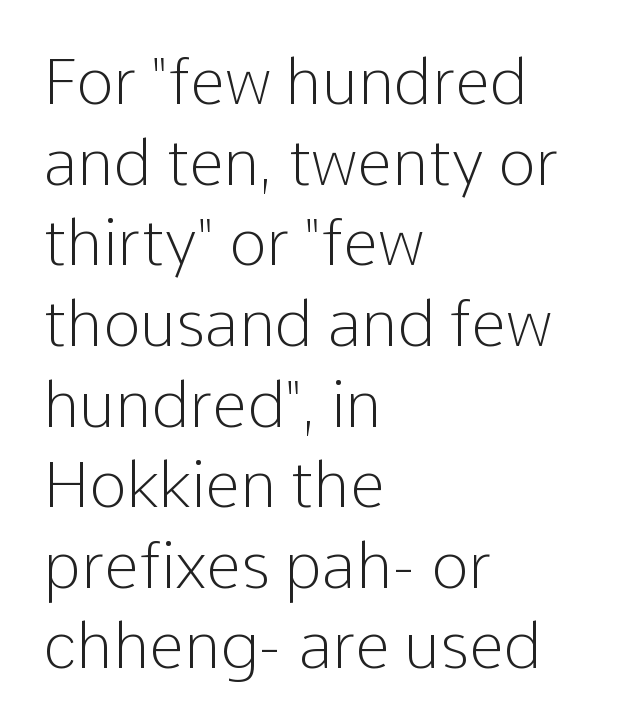
Q: Is the text bold? A: No.
Q: Is the text italic (slanted)? A: No, it is upright.
Q: Is the typeface a serif or a sans-serif typeface? A: Sans-serif.
Q: Is the text underlined? A: No.
Q: How is the paragraph aligned? A: Left-aligned.
Q: Is the spacing between letters normal or unusually wide? A: Normal.
Q: Is the spacing between lines tight, normal or loose? A: Normal.
Q: Width (condensed, normal, or wide)? A: Normal.
Q: Stroke contrast? A: Low.
Q: x-height? A: Medium.
Q: Monospaced? A: No.
